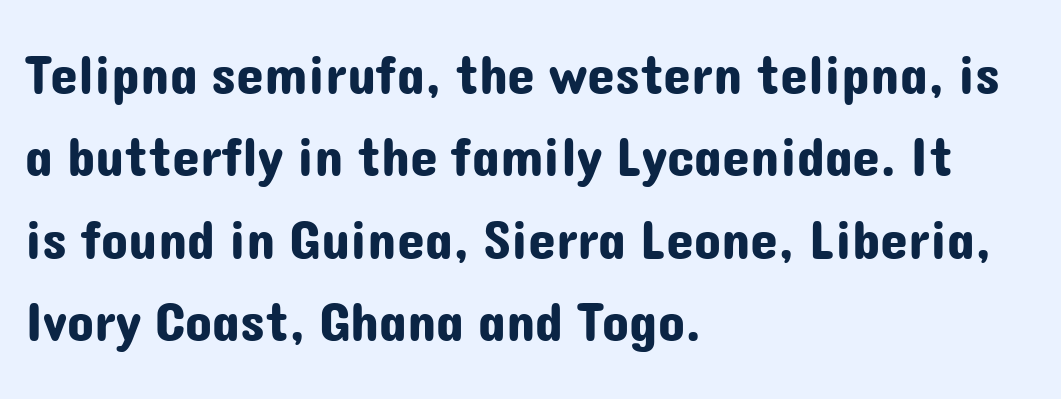
The image shows 56 px sans-serif type, upright; set left-aligned, normal line spacing (1.47x), normal letter spacing, not underlined; low stroke contrast and a medium x-height.
